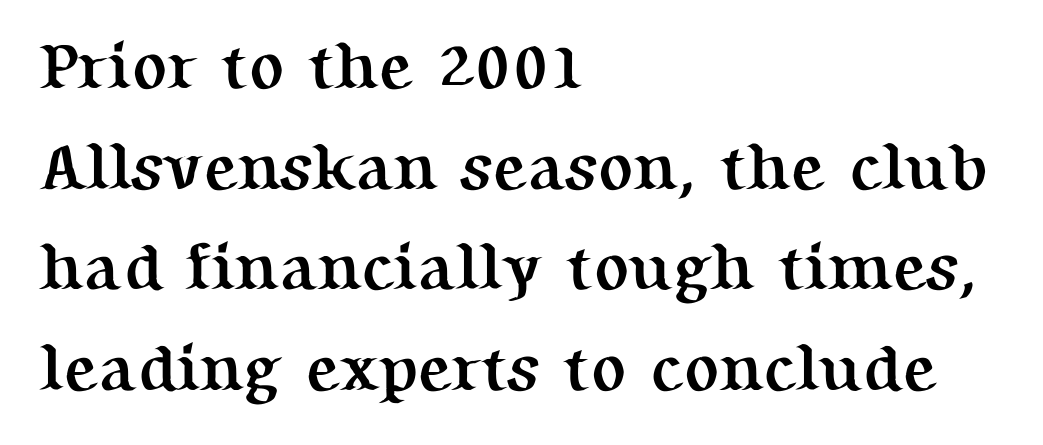
{"serif": "yes", "italic": "no", "bold": "yes", "weight": "semibold", "width": "normal", "stroke_contrast": "medium", "x_height": "medium", "monospaced": "no", "underline": "no", "align": "left", "line_spacing": "normal", "line_spacing_ratio": 1.55, "letter_spacing": "normal", "letter_spacing_em": 0.0, "glyph_px": 65}
